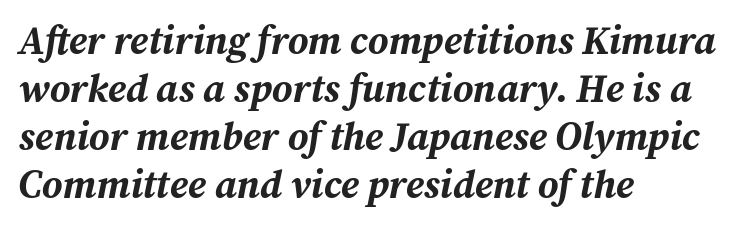
The image shows 39 px bold type, italic (leaning right); set left-aligned, line spacing 1.23x, normal letter spacing, not underlined; medium stroke contrast and a medium x-height.
